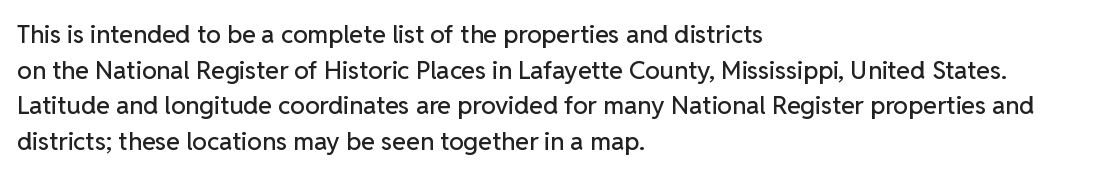
Q: Is the text italic (slanted)? A: No, it is upright.
Q: Is the text underlined? A: No.
Q: How is the paragraph aligned? A: Left-aligned.
Q: Is the spacing between letters normal or unusually wide? A: Normal.
Q: Is the spacing between lines tight, normal or loose? A: Normal.
